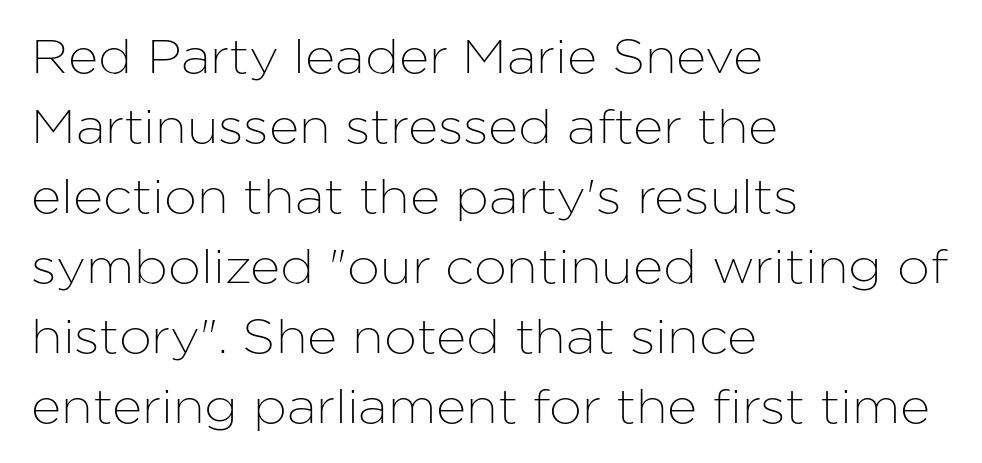
The strip under each line holds only bare page. Serif or sans? Sans — the stroke terminals are bare. In terms of leading, this rendering sits right in the middle. It's the straight-up-and-down kind of type.
